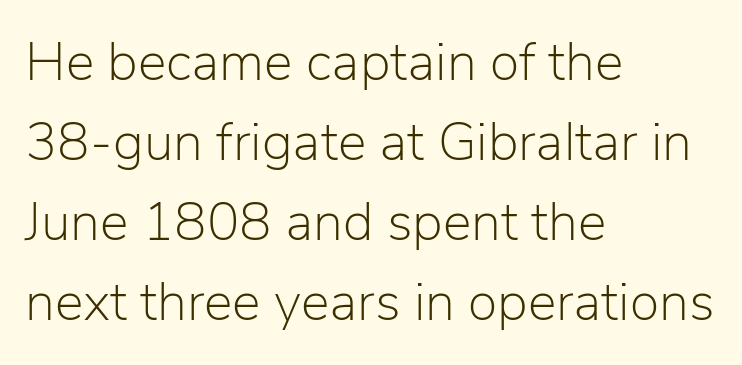
The image shows 54 px light sans-serif type, upright; set left-aligned, normal line spacing (1.48x), normal letter spacing, not underlined; low stroke contrast and a medium x-height.
